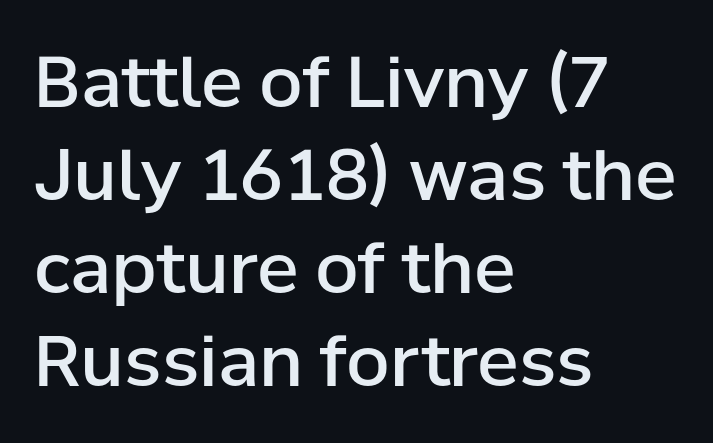
{"serif": "no", "italic": "no", "bold": "semi", "weight": "semibold", "width": "normal", "stroke_contrast": "low", "x_height": "medium", "monospaced": "no", "underline": "no", "align": "left", "line_spacing": "normal", "line_spacing_ratio": 1.33, "letter_spacing": "normal", "letter_spacing_em": 0.0, "glyph_px": 70}
